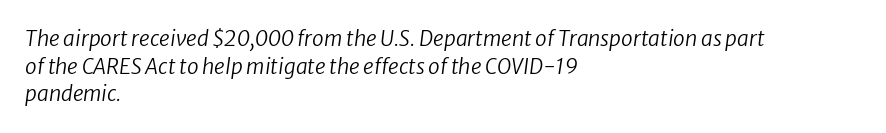
{"italic": "yes", "lean": "right", "slant_degrees": 8, "bold": "no", "underline": "no", "align": "left", "line_spacing": "normal", "line_spacing_ratio": 1.32, "letter_spacing": "normal", "letter_spacing_em": 0.0, "glyph_px": 21}
